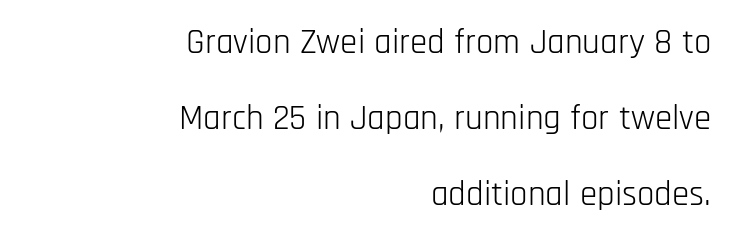
{"serif": "no", "italic": "no", "bold": "no", "weight": "light", "width": "condensed", "stroke_contrast": "low", "x_height": "large", "monospaced": "no", "underline": "no", "align": "right", "line_spacing": "loose", "line_spacing_ratio": 2.17, "letter_spacing": "normal", "letter_spacing_em": 0.0, "glyph_px": 35}
